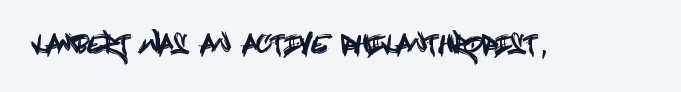
Q: Is the text italic (slanted)? A: Yes.
Q: Is the text underlined? A: No.
Q: Is the spacing between letters normal or unusually wide? A: Normal.
